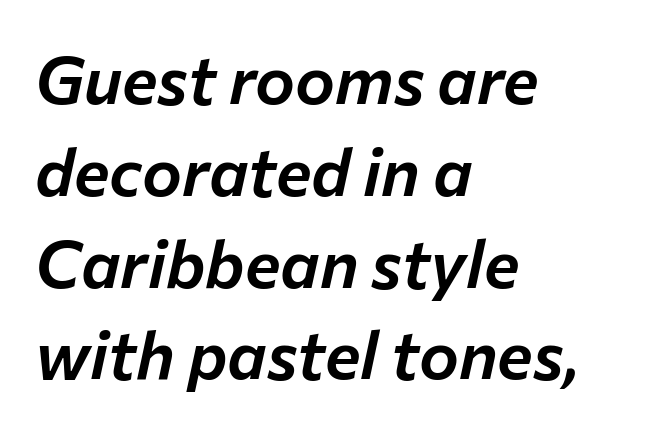
The glyphs look as if they've been sheared to an angle. The face used here is proportionally spaced, like ordinary book or web type. A bare baseline throughout the passage. One-word summary of the alignment: left. In terms of letterspacing, this is plain default setting. Successive baselines arrive at the customary interval.
